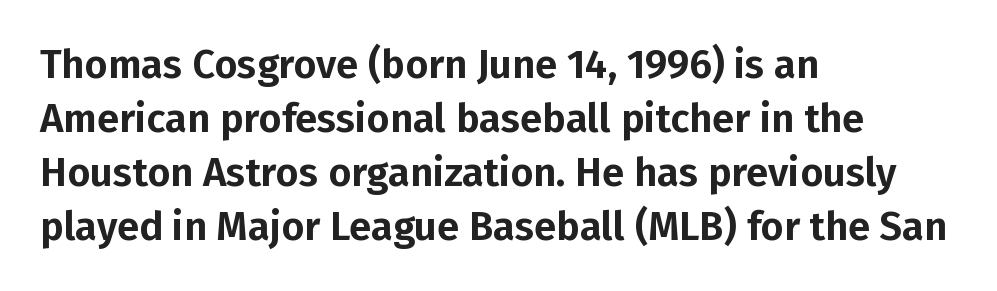
{"serif": "no", "italic": "no", "width": "normal", "stroke_contrast": "low", "x_height": "medium", "monospaced": "no", "underline": "no", "align": "left", "line_spacing": "normal", "line_spacing_ratio": 1.35, "letter_spacing": "normal", "letter_spacing_em": 0.0, "glyph_px": 40}
